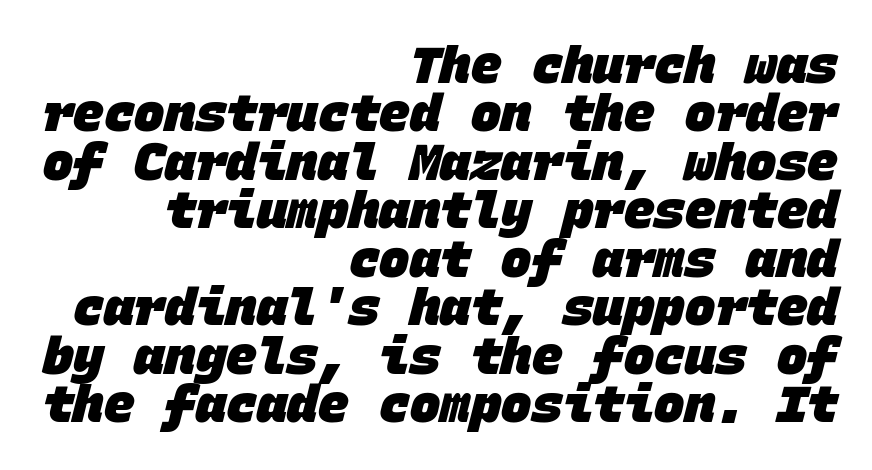
The image shows 51 px heavy sans-serif type, monospaced; set right-aligned, tight line spacing (0.95x), normal letter spacing, not underlined; low stroke contrast and a large x-height.
